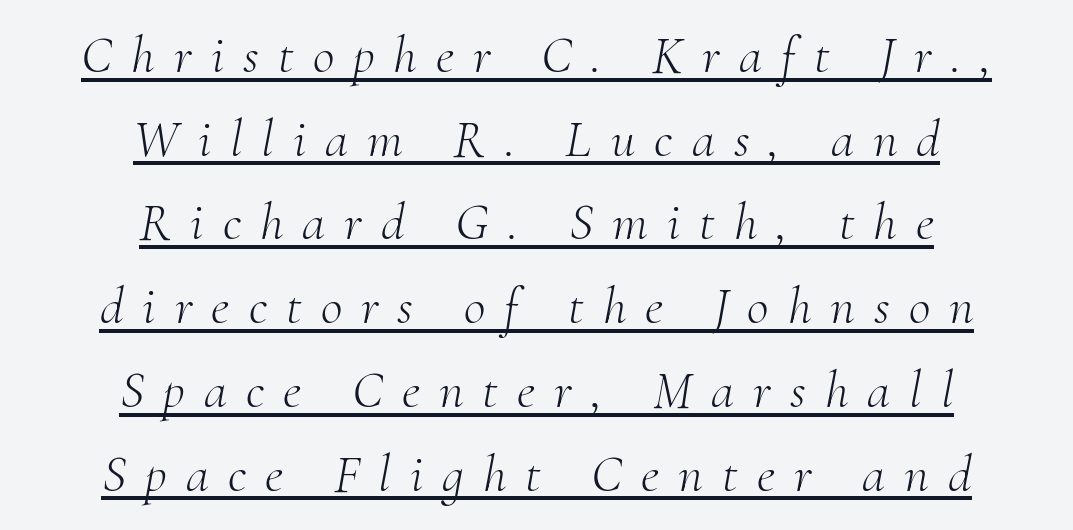
The image shows 53 px light serif type, italic (leaning right); set centered, normal line spacing (1.58x), unusually wide letter spacing (+0.36 em), underlined; medium stroke contrast and a small x-height.
